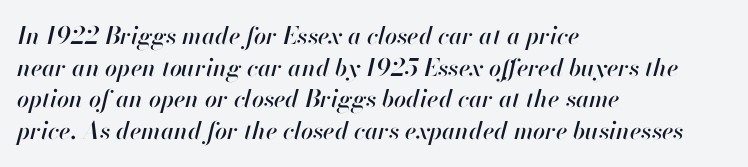
It's the slanting kind of type. A typesetter would call this zero additional tracking. Layout note: lines flush left. Descender tails drop into unmarked territory. Leading matches the norm, producing a regular column.
